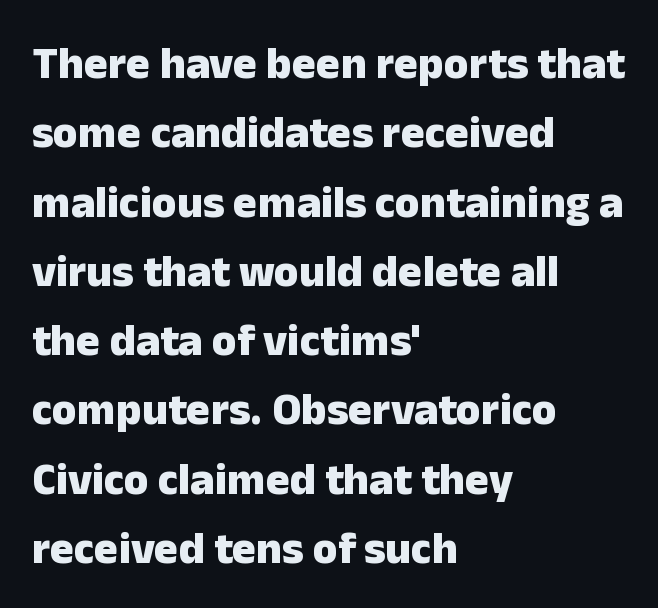
The image shows 45 px heavy sans-serif type, upright; set left-aligned, normal line spacing (1.54x), normal letter spacing, not underlined; low stroke contrast and a medium x-height.
